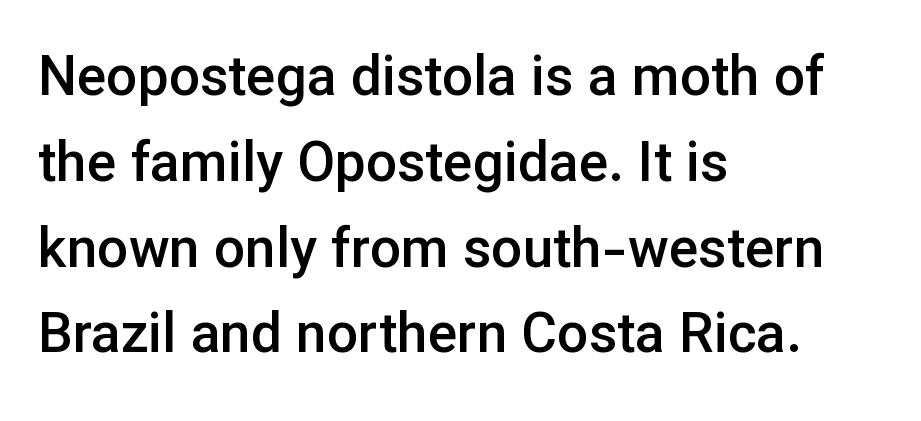
{"serif": "no", "italic": "no", "bold": "semi", "weight": "semibold", "width": "normal", "stroke_contrast": "low", "x_height": "medium", "monospaced": "no", "underline": "no", "align": "left", "line_spacing": "normal", "line_spacing_ratio": 1.56, "letter_spacing": "normal", "letter_spacing_em": 0.0, "glyph_px": 55}
